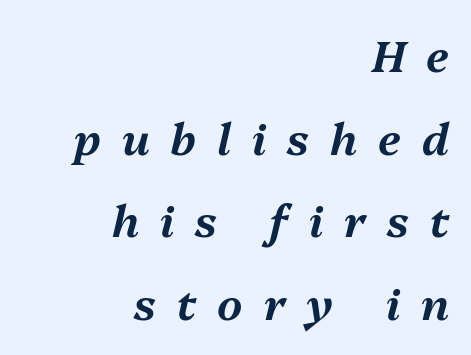
Spacing verdict: proportional, widths tailored to each character. Casual observation: everything's shoved over to the right. Would a proofreader flag this as italicized? Yes. A bare baseline throughout the passage. The rendering inserts visible extra space after every character.
